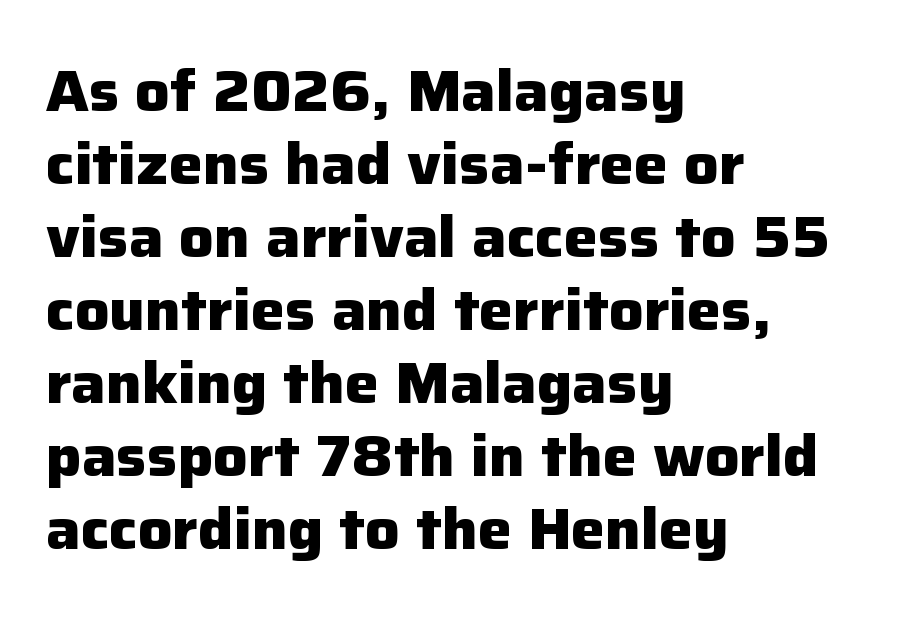
The typography opts for an upright posture over an oblique one. Spacing verdict: proportional, widths tailored to each character. Casual observation: everything's shoved over to the left. Normally led — the rows are evenly, conventionally spaced.
